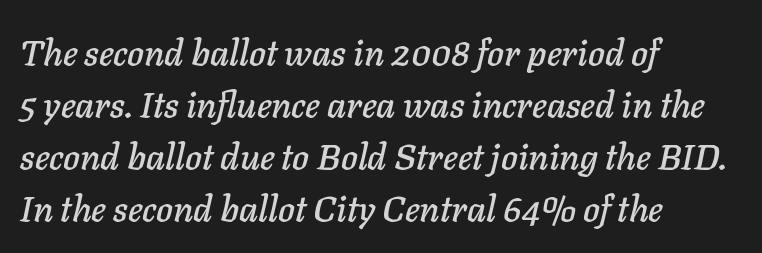
Q: Is the text italic (slanted)? A: Yes, it leans right by about 11 degrees.
Q: Is the text underlined? A: No.
Q: How is the paragraph aligned? A: Left-aligned.
Q: Is the spacing between letters normal or unusually wide? A: Normal.
Q: Is the spacing between lines tight, normal or loose? A: Normal.
Q: Width (condensed, normal, or wide)? A: Normal.
Q: Stroke contrast? A: Low.
Q: x-height? A: Medium.
Q: Monospaced? A: No.
